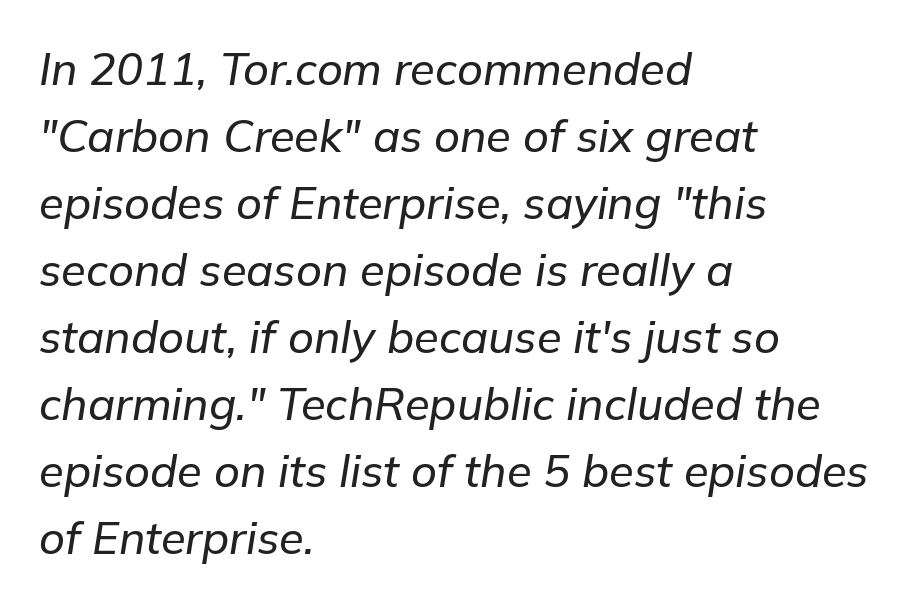
{"italic": "yes", "lean": "right", "slant_degrees": 9, "width": "normal", "stroke_contrast": "low", "x_height": "medium", "monospaced": "no", "underline": "no", "align": "left", "line_spacing": "normal", "line_spacing_ratio": 1.49, "letter_spacing": "normal", "letter_spacing_em": 0.0, "glyph_px": 45}
